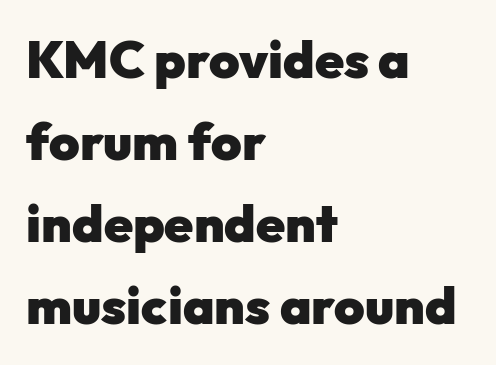
{"serif": "no", "italic": "no", "bold": "yes", "weight": "heavy", "width": "normal", "stroke_contrast": "low", "x_height": "medium", "monospaced": "no", "underline": "no", "align": "left", "line_spacing": "normal", "line_spacing_ratio": 1.58, "letter_spacing": "normal", "letter_spacing_em": 0.0, "glyph_px": 52}
